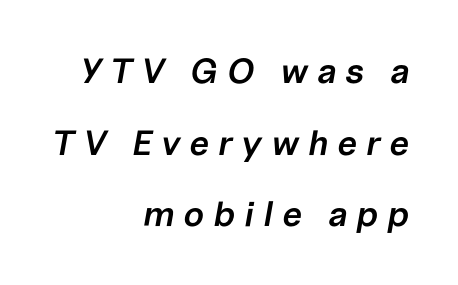
Each word looks stretched out because of the extra space between its letters. Vertical spacing — loose. Character widths vary here, with narrow letters taking less room than wide ones. What weight is shown? A semibold, between regular and bold. Each line ends at the same right margin while the left side varies. Lines of text with bare space underneath.
